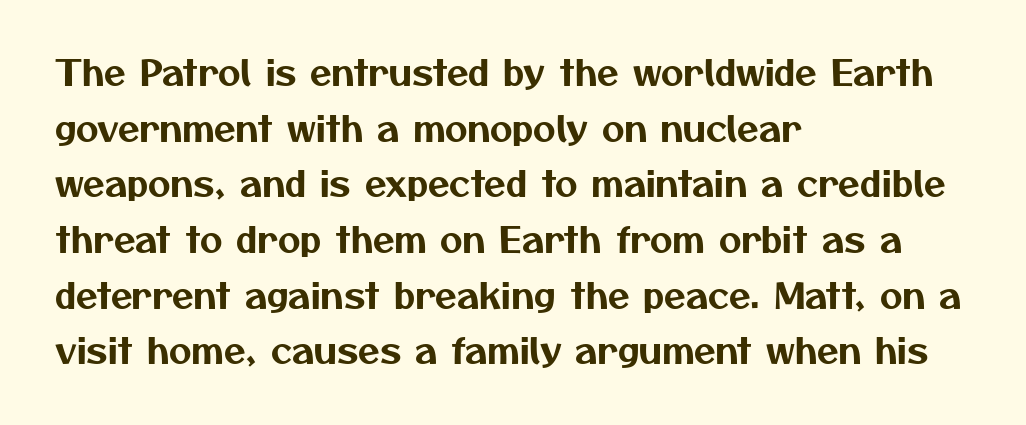
{"serif": "no", "width": "normal", "stroke_contrast": "medium", "x_height": "medium", "monospaced": "no", "underline": "no", "align": "left", "line_spacing": "normal", "line_spacing_ratio": 1.59, "letter_spacing": "normal", "letter_spacing_em": 0.0, "glyph_px": 35}
